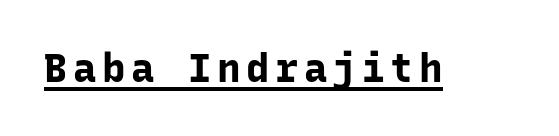
Q: Is the text bold? A: Yes.
Q: Is the text italic (slanted)? A: No, it is upright.
Q: Is the typeface a serif or a sans-serif typeface? A: Sans-serif.
Q: Is the text underlined? A: Yes.
Q: Width (condensed, normal, or wide)? A: Normal.
Q: Stroke contrast? A: Low.
Q: x-height? A: Medium.
Q: Monospaced? A: Yes.
